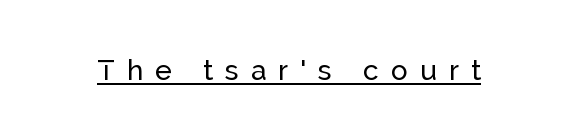
{"serif": "no", "italic": "no", "width": "normal", "stroke_contrast": "low", "x_height": "medium", "monospaced": "no", "underline": "yes", "letter_spacing": "wide", "letter_spacing_em": 0.43, "glyph_px": 28}
